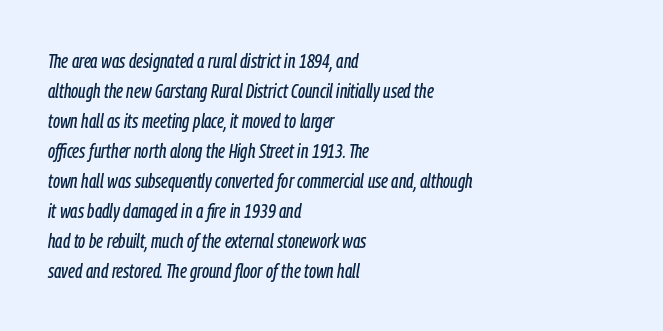
Q: Is the text italic (slanted)? A: Yes, it leans right by about 9 degrees.
Q: Is the text underlined? A: No.
Q: How is the paragraph aligned? A: Left-aligned.
Q: Is the spacing between letters normal or unusually wide? A: Normal.
Q: Is the spacing between lines tight, normal or loose? A: Normal.
